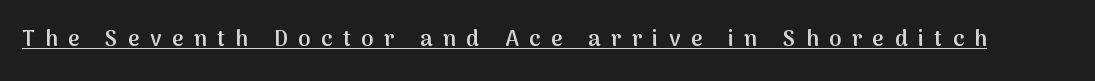
{"italic": "no", "bold": "semi", "underline": "yes", "letter_spacing": "wide", "letter_spacing_em": 0.48, "glyph_px": 22}
